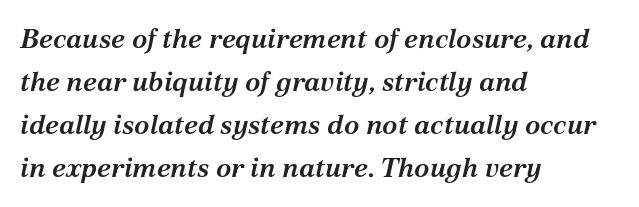
The image shows 28 px semibold serif type, italic (leaning right); set left-aligned, normal line spacing (1.54x), normal letter spacing, not underlined; medium stroke contrast and a medium x-height.
